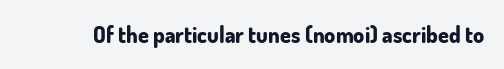
Q: Is the text bold? A: Yes.
Q: Is the text italic (slanted)? A: No, it is upright.
Q: Is the text underlined? A: No.
Q: Is the spacing between letters normal or unusually wide? A: Normal.
